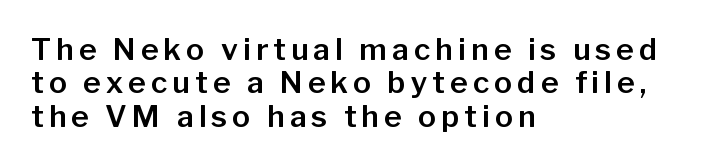
Q: Is the text italic (slanted)? A: No, it is upright.
Q: Is the typeface a serif or a sans-serif typeface? A: Sans-serif.
Q: Is the text underlined? A: No.
Q: How is the paragraph aligned? A: Left-aligned.
Q: Is the spacing between lines tight, normal or loose? A: Tight.
Q: Width (condensed, normal, or wide)? A: Normal.
Q: Stroke contrast? A: Low.
Q: x-height? A: Medium.
Q: Monospaced? A: No.
